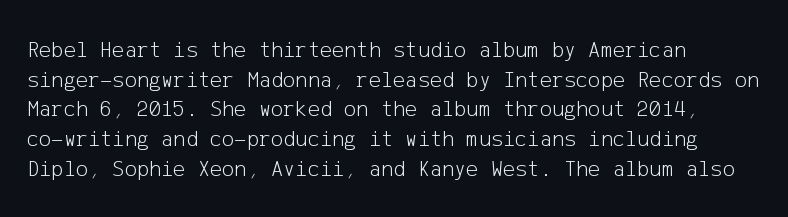
The image shows 23 px text type, upright; set left-aligned, normal line spacing (1.29x), normal letter spacing, not underlined.
